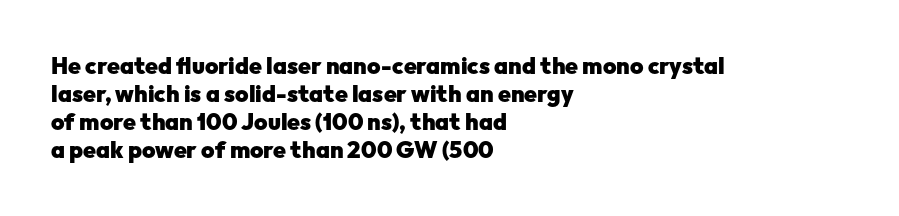
Look at the stroke-to-counter ratio: heavy, a bold. Ordinary non-slanted type is in use. The baseline area is clear. The setting favours the left margin, as ordinary paragraphs usually do. Look at the tracking — it's just the regular setting, nothing added.
